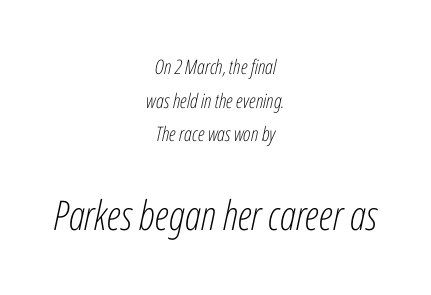
Regular leading. Varying glyph widths throughout — classic text-font behaviour. One-word summary of the alignment: center. The rendering keeps characters at their native spacing. Bold? No — there's no thickening of the strokes.
